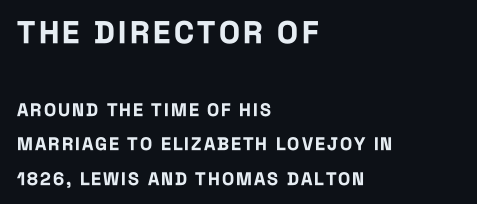
Q: Is the text bold? A: Yes.
Q: Is the text italic (slanted)? A: No, it is upright.
Q: Is the typeface a serif or a sans-serif typeface? A: Sans-serif.
Q: Is the text underlined? A: No.
Q: How is the paragraph aligned? A: Left-aligned.
Q: Is the spacing between lines tight, normal or loose? A: Loose.
Q: Which block of text is set in a larger size, the first (top) or the second (bottom)? A: The first (top) one.
Q: Width (condensed, normal, or wide)? A: Condensed.
Q: Stroke contrast? A: Low.
Q: x-height? A: Large.
Q: Monospaced? A: No.
